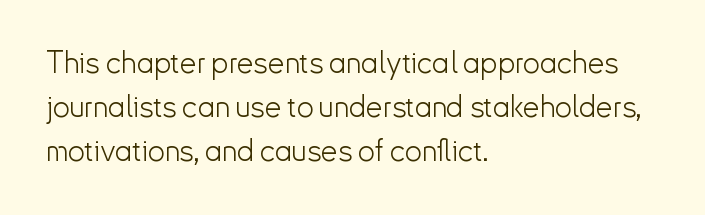
Q: Is the text bold? A: No.
Q: Is the text italic (slanted)? A: No, it is upright.
Q: Is the typeface a serif or a sans-serif typeface? A: Sans-serif.
Q: Is the text underlined? A: No.
Q: How is the paragraph aligned? A: Left-aligned.
Q: Is the spacing between letters normal or unusually wide? A: Normal.
Q: Is the spacing between lines tight, normal or loose? A: Normal.
Q: Width (condensed, normal, or wide)? A: Normal.
Q: Stroke contrast? A: Low.
Q: x-height? A: Small.
Q: Monospaced? A: No.
